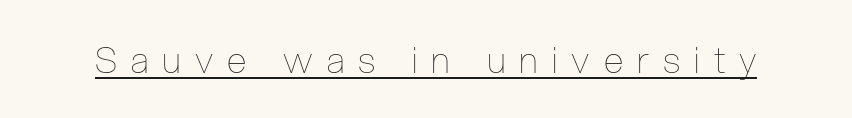
The image shows 36 px thin, condensed type, upright; set unusually wide letter spacing (+0.39 em), underlined; low stroke contrast and a medium x-height.
